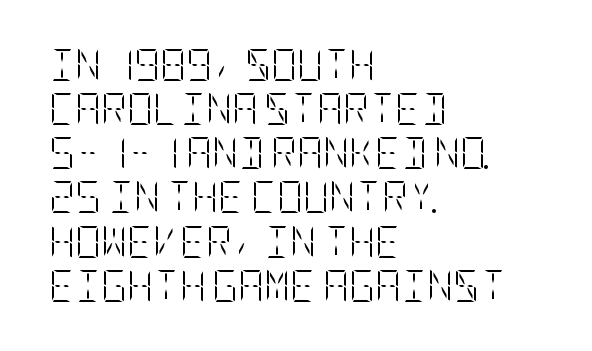
Q: Is the text bold? A: No.
Q: Is the text italic (slanted)? A: No, it is upright.
Q: Is the text underlined? A: No.
Q: How is the paragraph aligned? A: Left-aligned.
Q: Is the spacing between letters normal or unusually wide? A: Normal.
Q: Is the spacing between lines tight, normal or loose? A: Normal.
Q: Width (condensed, normal, or wide)? A: Condensed.
Q: Stroke contrast? A: Low.
Q: x-height? A: Large.
